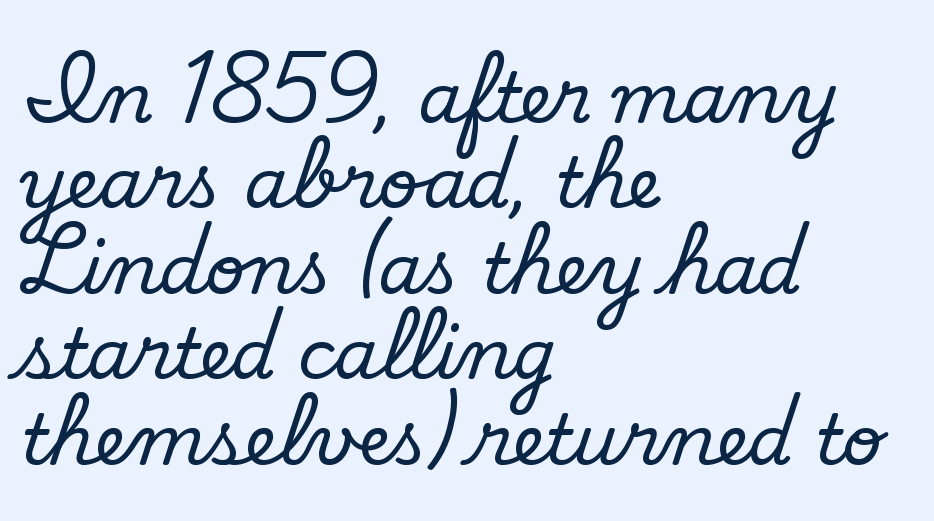
The image shows 70 px regular-weight sans-serif type; set left-aligned, line spacing 1.22x, normal letter spacing, not underlined; low stroke contrast and a small x-height.
